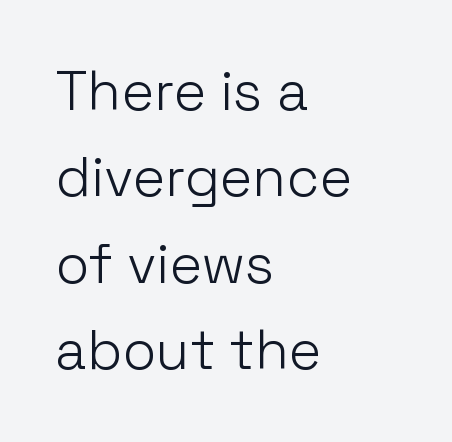
Q: Is the text bold? A: No.
Q: Is the text italic (slanted)? A: No, it is upright.
Q: Is the typeface a serif or a sans-serif typeface? A: Sans-serif.
Q: Is the text underlined? A: No.
Q: How is the paragraph aligned? A: Left-aligned.
Q: Is the spacing between letters normal or unusually wide? A: Normal.
Q: Is the spacing between lines tight, normal or loose? A: Normal.
Q: Width (condensed, normal, or wide)? A: Normal.
Q: Stroke contrast? A: Low.
Q: x-height? A: Medium.
Q: Monospaced? A: No.
